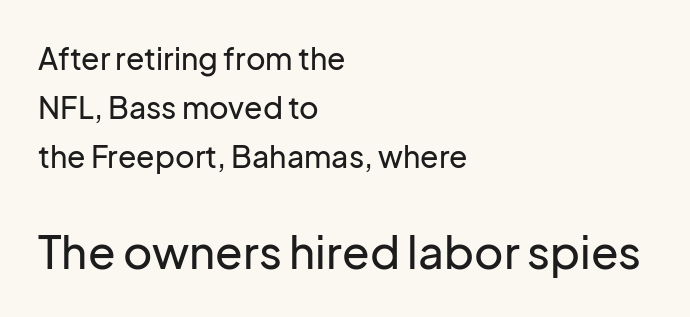
{"serif": "no", "italic": "no", "width": "normal", "stroke_contrast": "low", "x_height": "medium", "monospaced": "no", "underline": "no", "align": "left", "line_spacing": "normal", "line_spacing_ratio": 1.64, "letter_spacing": "normal", "letter_spacing_em": 0.0, "larger_block": "second", "size_ratio": 1.5, "glyph_px": 45}
